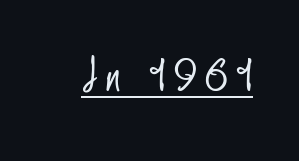
Q: Is the typeface a serif or a sans-serif typeface? A: Sans-serif.
Q: Is the text underlined? A: Yes.
Q: Is the spacing between letters normal or unusually wide? A: Unusually wide.
Q: Width (condensed, normal, or wide)? A: Condensed.
Q: Stroke contrast? A: Low.
Q: x-height? A: Small.
Q: Monospaced? A: No.
